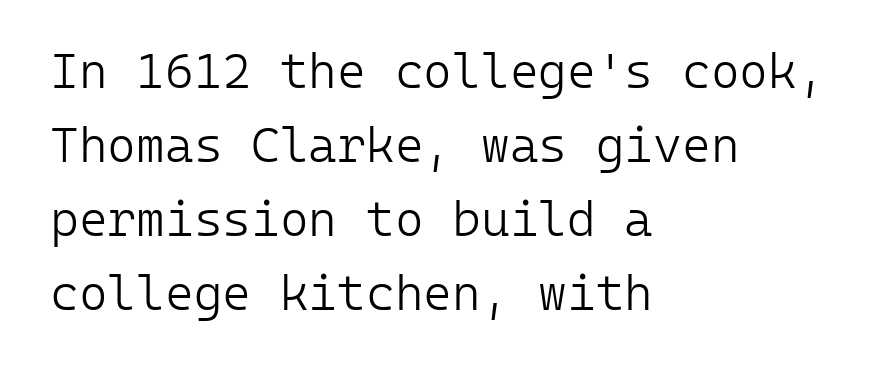
{"serif": "no", "italic": "no", "bold": "no", "weight": "light", "width": "normal", "stroke_contrast": "low", "x_height": "medium", "monospaced": "yes", "underline": "no", "align": "left", "line_spacing": "normal", "line_spacing_ratio": 1.51, "letter_spacing": "normal", "letter_spacing_em": 0.0, "glyph_px": 49}
